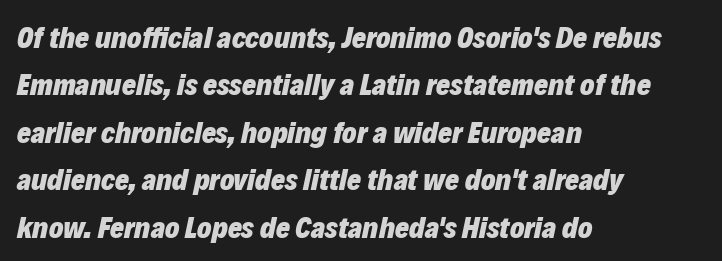
Heavy-handed strokes throughout: this text is bold. Nothing unusual about the tracking: characters are spaced as the font intends. Observe the lean: these are italic letterforms. Is there much room between lines? A standard amount, neither cramped nor airy. Layout note: lines flush left.
